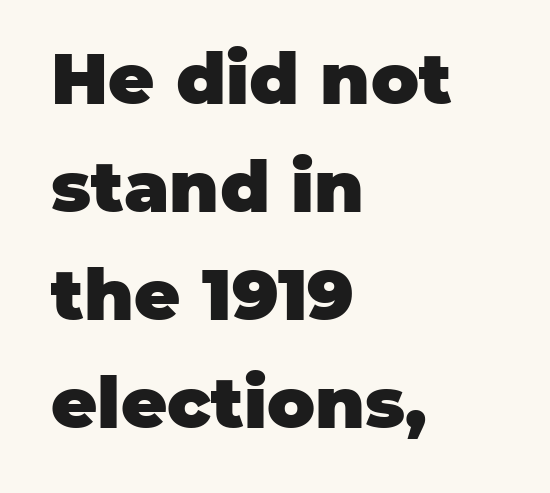
Ascenders rise straight up at ninety degrees. The strip under each line holds only bare page. The characters display no serif detailing; their extremities are plain. How would I describe the line gaps? Plain and ordinary. These lines are rendered in a variable-pitch font. The font is running at its bold setting.
